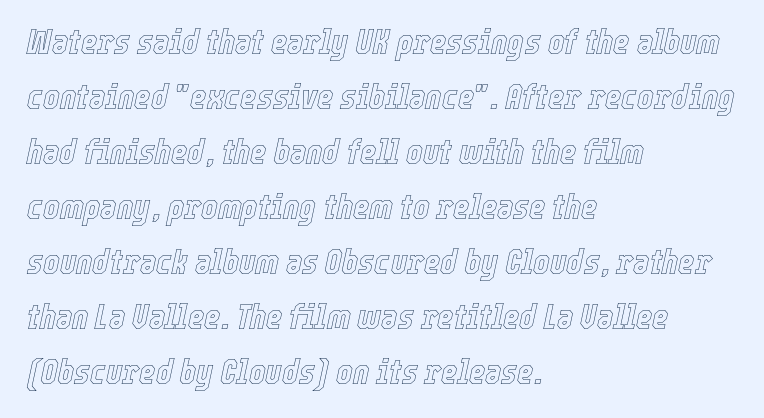
Q: Is the text italic (slanted)? A: Yes, it leans right by about 12 degrees.
Q: Is the text underlined? A: No.
Q: How is the paragraph aligned? A: Left-aligned.
Q: Is the spacing between letters normal or unusually wide? A: Normal.
Q: Is the spacing between lines tight, normal or loose? A: Normal.
Q: Width (condensed, normal, or wide)? A: Condensed.
Q: x-height? A: Medium.
Q: Monospaced? A: No.
